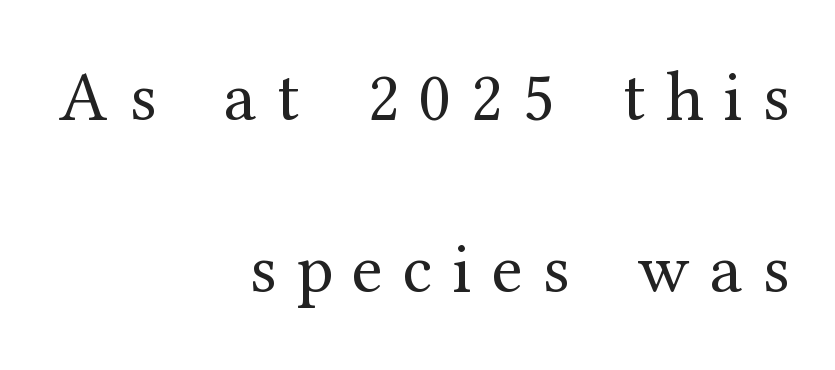
{"serif": "yes", "italic": "no", "bold": "no", "weight": "regular", "width": "normal", "stroke_contrast": "medium", "x_height": "medium", "monospaced": "no", "underline": "no", "align": "right", "line_spacing": "loose", "line_spacing_ratio": 2.46, "letter_spacing": "wide", "letter_spacing_em": 0.29, "glyph_px": 70}
